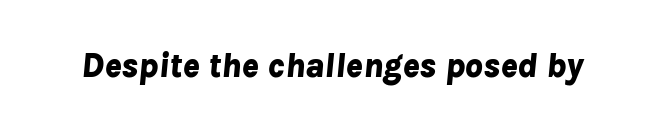
The image shows 35 px bold type, italic (leaning right); set normal letter spacing, not underlined; low stroke contrast and a medium x-height.
